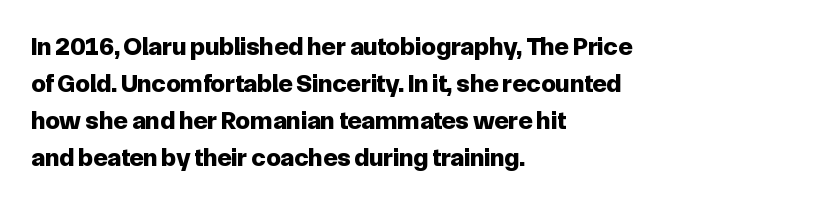
Q: Is the text bold? A: Yes.
Q: Is the text italic (slanted)? A: No, it is upright.
Q: Is the text underlined? A: No.
Q: How is the paragraph aligned? A: Left-aligned.
Q: Is the spacing between letters normal or unusually wide? A: Normal.
Q: Is the spacing between lines tight, normal or loose? A: Normal.
